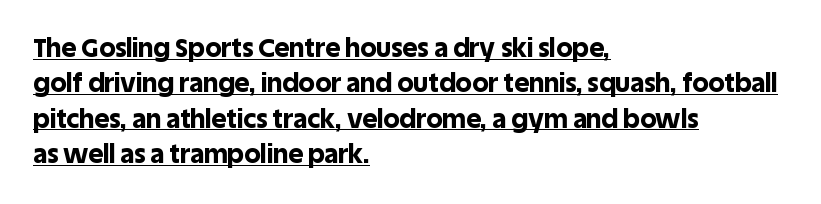
{"italic": "no", "bold": "yes", "underline": "yes", "align": "left", "line_spacing": "normal", "line_spacing_ratio": 1.36, "letter_spacing": "normal", "letter_spacing_em": 0.0, "glyph_px": 26}
